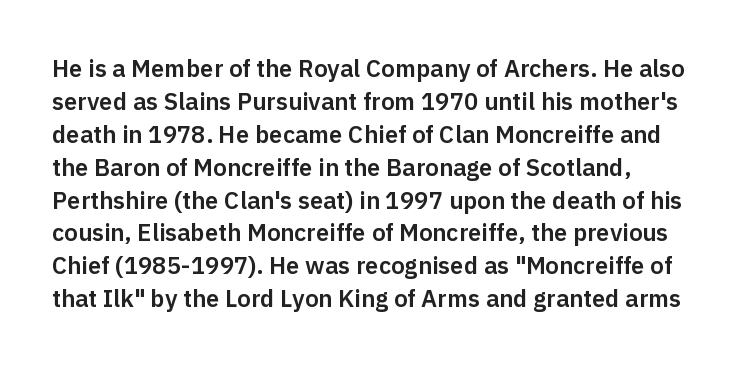
The type sits square on the baseline with zero lean. Students, observe: this is what conventionally led text looks like. Notice how the passage keeps a crisp vertical edge on the left only. Lines of text with bare space underneath.
